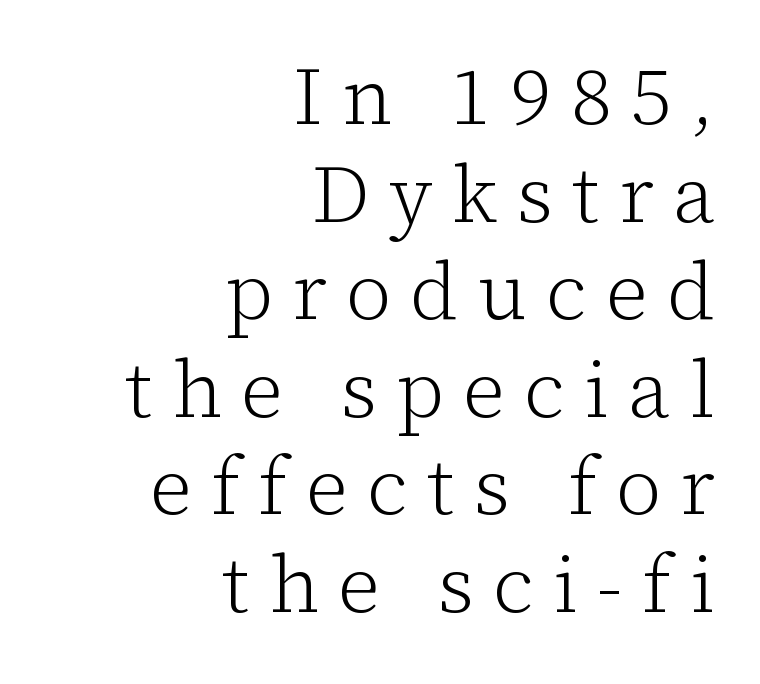
The characters are drawn with everyday or finer stroke widths. Is there any slant? The stems are plumb. Do the characters align in a grid? No, the font is proportional. Font category for this specimen: serif. A clean baseline with only descenders dipping below it.
